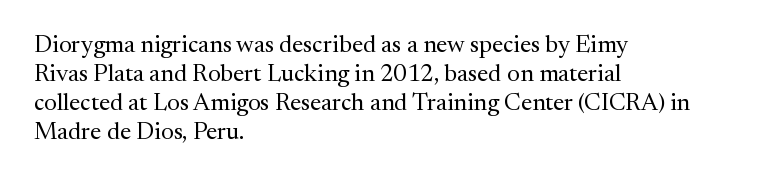
The image shows 24 px text type, upright; set left-aligned, line spacing 1.21x, normal letter spacing, not underlined.
